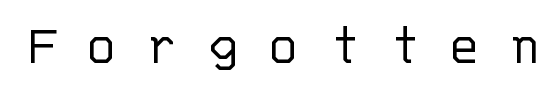
Q: Is the text bold? A: No.
Q: Is the text italic (slanted)? A: No, it is upright.
Q: Is the typeface a serif or a sans-serif typeface? A: Sans-serif.
Q: Is the text underlined? A: No.
Q: Is the spacing between letters normal or unusually wide? A: Unusually wide.
Q: Width (condensed, normal, or wide)? A: Normal.
Q: Stroke contrast? A: Low.
Q: x-height? A: Large.
Q: Monospaced? A: Yes.
